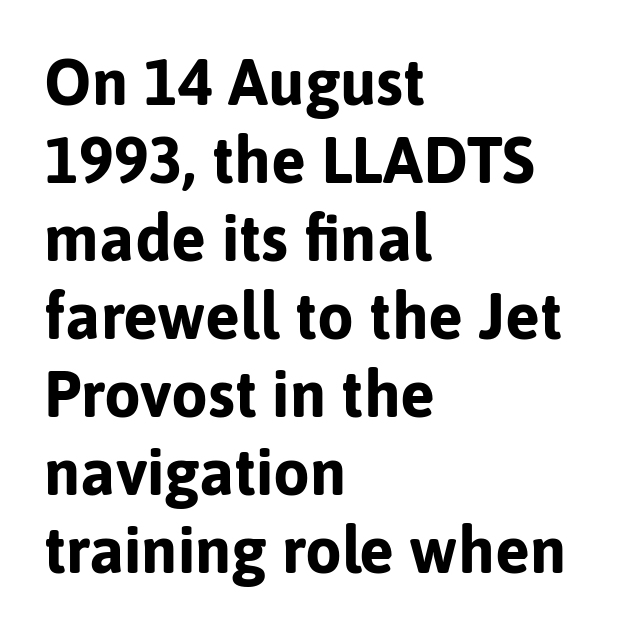
The letterforms sit shoulder to shoulder at normal distance. Strokes here are thick enough to call this a true bold. Vertical strokes here are truly vertical. Check where the strokes stop: nothing finishes them off — pure sans. Honestly, there is no underline to notice here at all. The rendering uses natural spacing where letterforms have individual widths.
